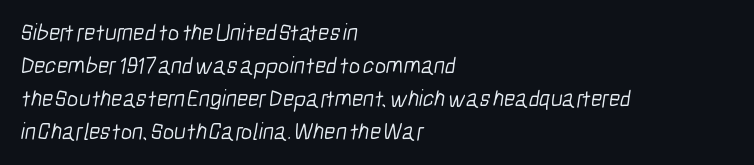
The image shows 24 px text type; set left-aligned, normal line spacing (1.38x), normal letter spacing, not underlined.
